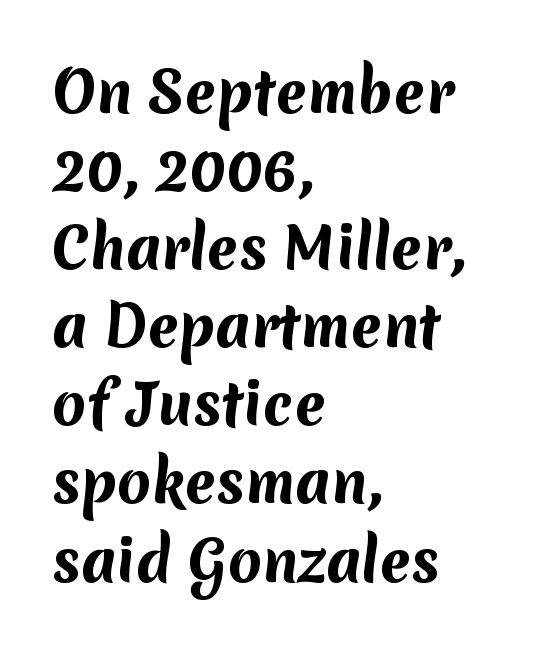
{"serif": "no", "bold": "yes", "weight": "bold", "width": "normal", "stroke_contrast": "medium", "x_height": "medium", "monospaced": "no", "underline": "no", "align": "left", "line_spacing": "normal", "line_spacing_ratio": 1.42, "letter_spacing": "normal", "letter_spacing_em": 0.0, "glyph_px": 55}
